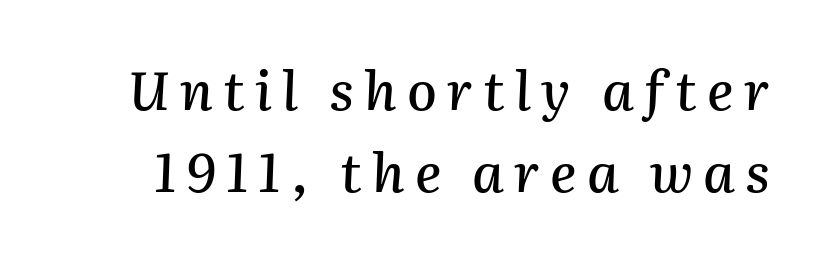
Does the leading feel generous? No, just average. Beneath every word, the page is bare. You could not count columns in this text — the font is proportionally spaced. Would a proofreader flag this as italicized? Yes.
